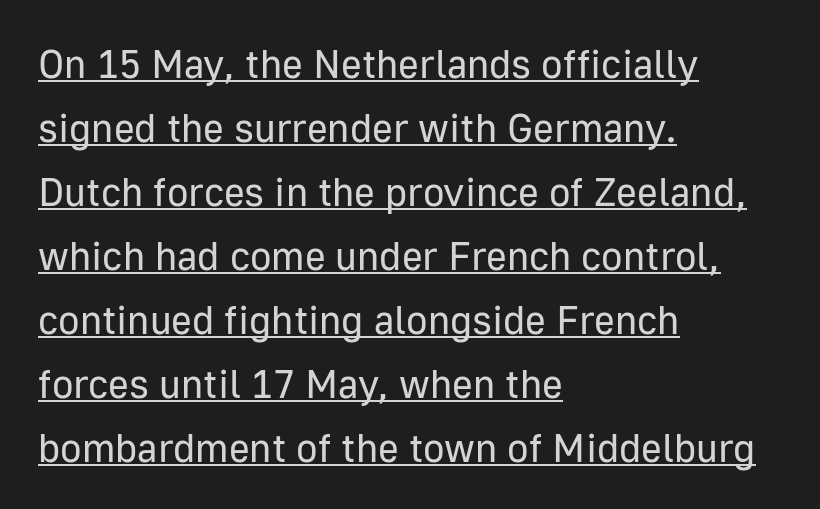
{"serif": "no", "italic": "no", "bold": "no", "weight": "regular", "width": "normal", "stroke_contrast": "low", "x_height": "medium", "monospaced": "no", "underline": "yes", "align": "left", "line_spacing": "normal", "line_spacing_ratio": 1.6, "letter_spacing": "normal", "letter_spacing_em": 0.0, "glyph_px": 40}
